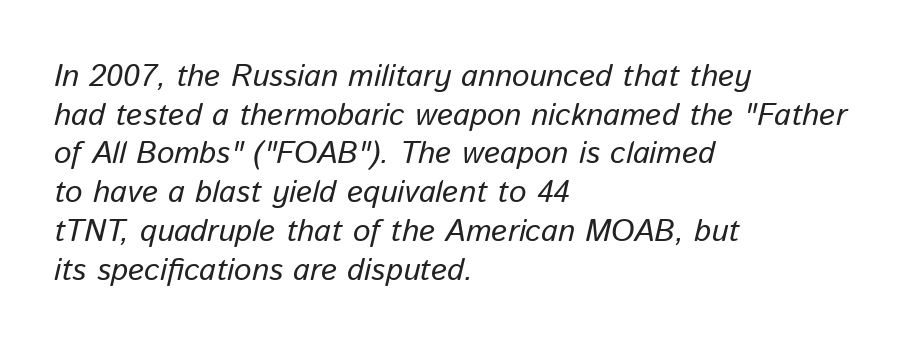
Q: Is the text italic (slanted)? A: Yes, it leans right by about 13 degrees.
Q: Is the text underlined? A: No.
Q: How is the paragraph aligned? A: Left-aligned.
Q: Is the spacing between letters normal or unusually wide? A: Normal.
Q: Is the spacing between lines tight, normal or loose? A: Normal.
Q: Width (condensed, normal, or wide)? A: Normal.
Q: Stroke contrast? A: Low.
Q: x-height? A: Medium.
Q: Monospaced? A: No.
